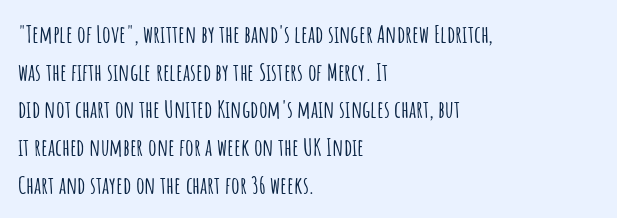
The image shows 24 px text type, upright; set left-aligned, normal line spacing (1.57x), normal letter spacing, not underlined.
